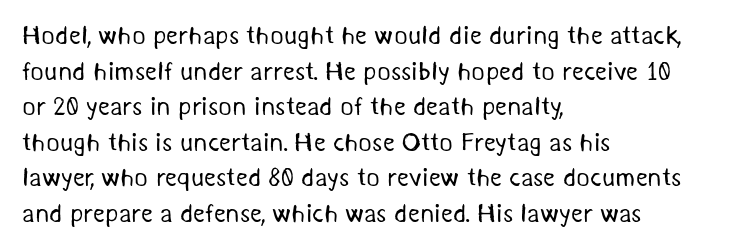
The horizontal fit of the characters is conventional and even. Quick note: interline space is typical. Reading down the block, your eye returns to a fixed left position each line. Compared with a typical body face, this is equally light or lighter still. Quick note: underline off.
